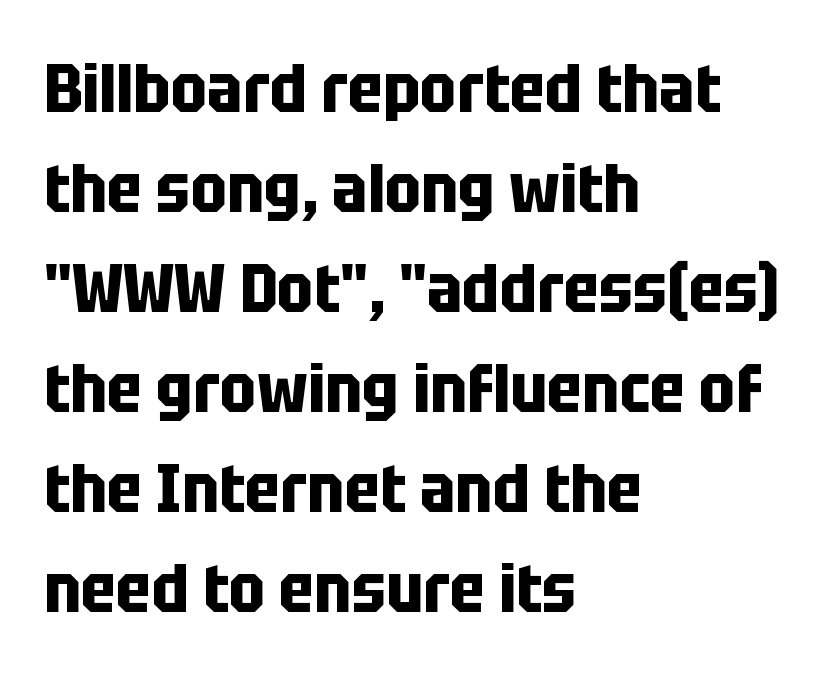
Characters follow at the spacing the type designer built in. Vertical strokes here are truly vertical. Serif or sans? Sans — the stroke terminals are bare. Successive baselines arrive at the customary interval.
